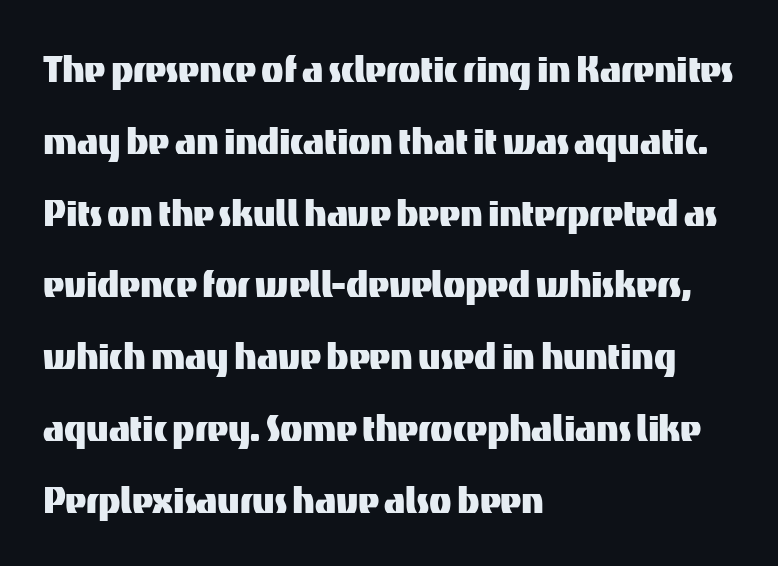
The image shows 46 px sans-serif type, upright; set left-aligned, normal line spacing (1.56x), normal letter spacing, not underlined; medium stroke contrast and a medium x-height.
